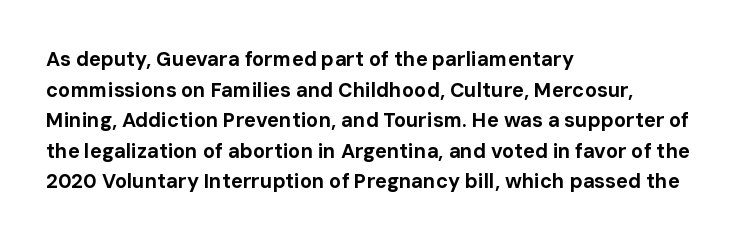
The image shows 20 px bold type, upright; set left-aligned, normal line spacing (1.53x), normal letter spacing, not underlined.
